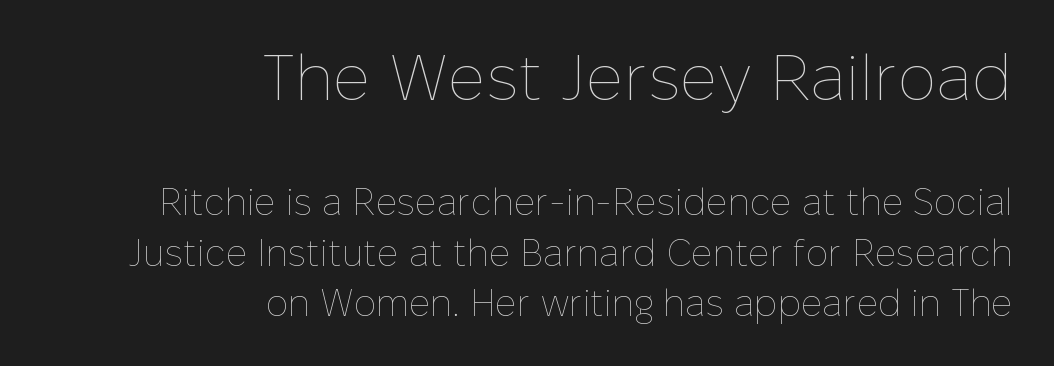
The image shows 65 px thin type, upright; set right-aligned, normal line spacing (1.36x), normal letter spacing, not underlined; the first (top) block is 1.76x larger; low stroke contrast and a medium x-height.
